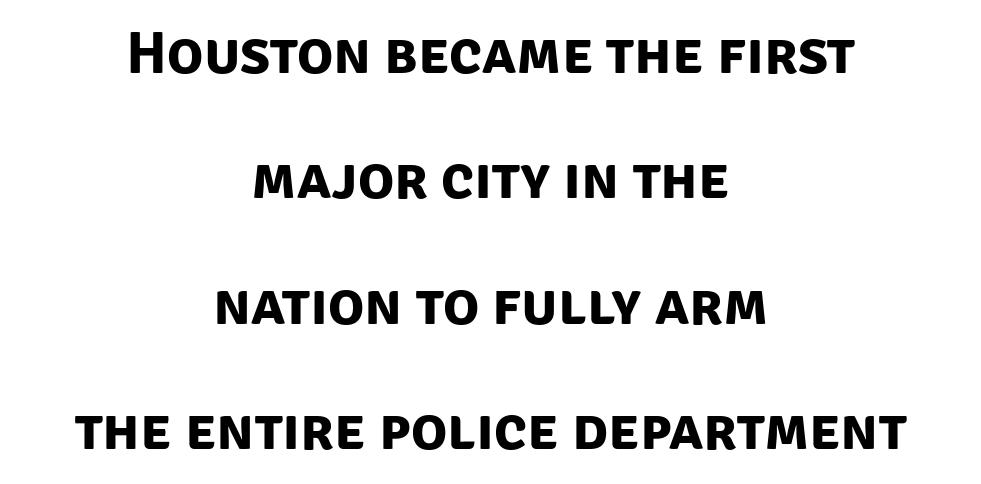
The image shows 60 px bold sans-serif type; set centered, loose line spacing (2.09x), normal letter spacing, not underlined; low stroke contrast and a large x-height.
